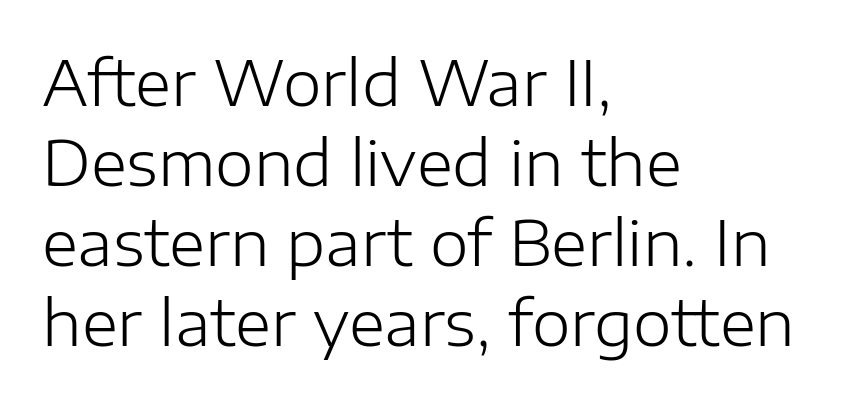
{"serif": "no", "italic": "no", "bold": "no", "weight": "light", "width": "normal", "stroke_contrast": "low", "x_height": "medium", "monospaced": "no", "underline": "no", "align": "left", "line_spacing": "normal", "line_spacing_ratio": 1.29, "letter_spacing": "normal", "letter_spacing_em": 0.0, "glyph_px": 62}
